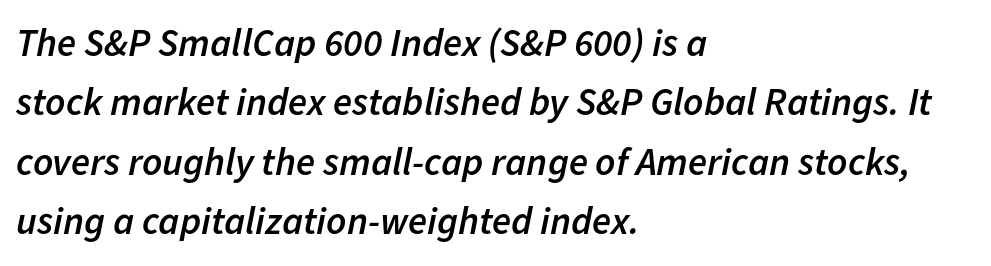
{"italic": "yes", "lean": "right", "slant_degrees": 11, "bold": "semi", "weight": "semibold", "width": "normal", "stroke_contrast": "low", "x_height": "medium", "monospaced": "no", "underline": "no", "align": "left", "line_spacing": "normal", "line_spacing_ratio": 1.52, "letter_spacing": "normal", "letter_spacing_em": 0.0, "glyph_px": 39}
